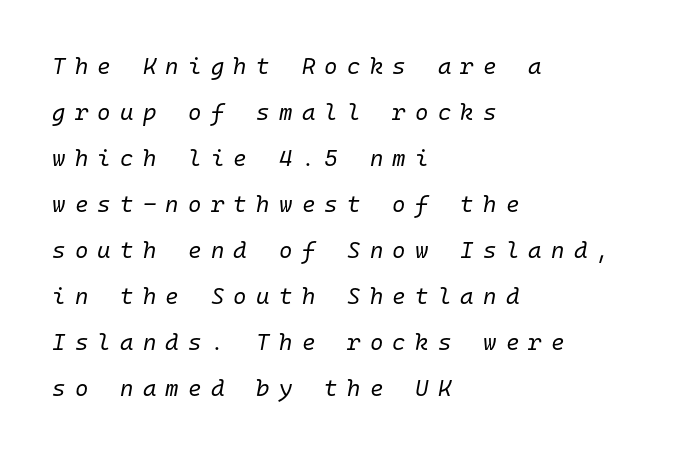
The image shows 23 px text type, italic (leaning right); set left-aligned, loose line spacing (2.0x), unusually wide letter spacing (+0.4 em), not underlined.
